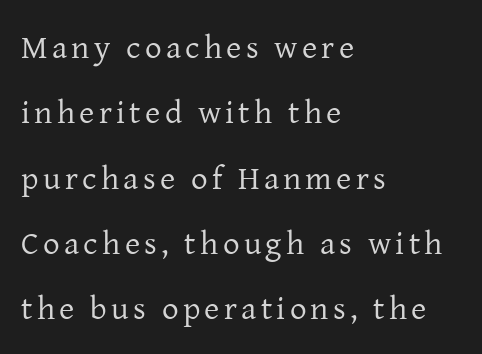
Q: Is the text bold? A: No.
Q: Is the text italic (slanted)? A: No, it is upright.
Q: Is the typeface a serif or a sans-serif typeface? A: Serif.
Q: Is the text underlined? A: No.
Q: How is the paragraph aligned? A: Left-aligned.
Q: Is the spacing between lines tight, normal or loose? A: Loose.
Q: Width (condensed, normal, or wide)? A: Normal.
Q: Stroke contrast? A: Low.
Q: x-height? A: Medium.
Q: Monospaced? A: No.
